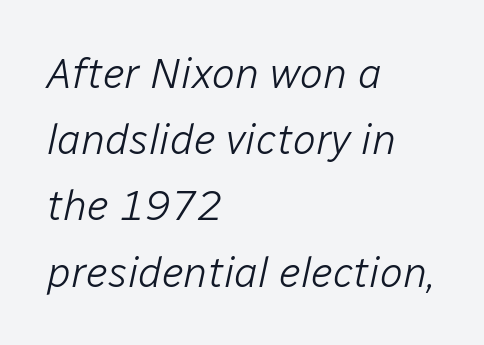
The passage shown stacks its lines at a standard gap. Layout note: lines flush left. Looks like regular typesetting: each glyph gets only the width it needs. Italic? Definitely — the glyphs are oblique.
